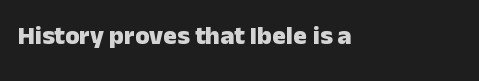
The image shows 26 px bold type, upright; set normal letter spacing, not underlined.
